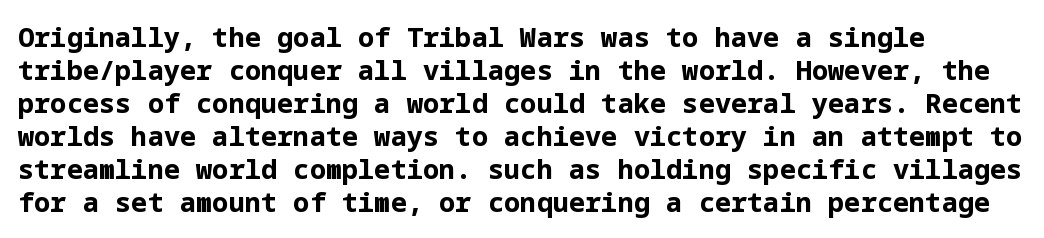
Q: Is the text bold? A: Yes.
Q: Is the text italic (slanted)? A: No, it is upright.
Q: Is the text underlined? A: No.
Q: Is the spacing between letters normal or unusually wide? A: Normal.
